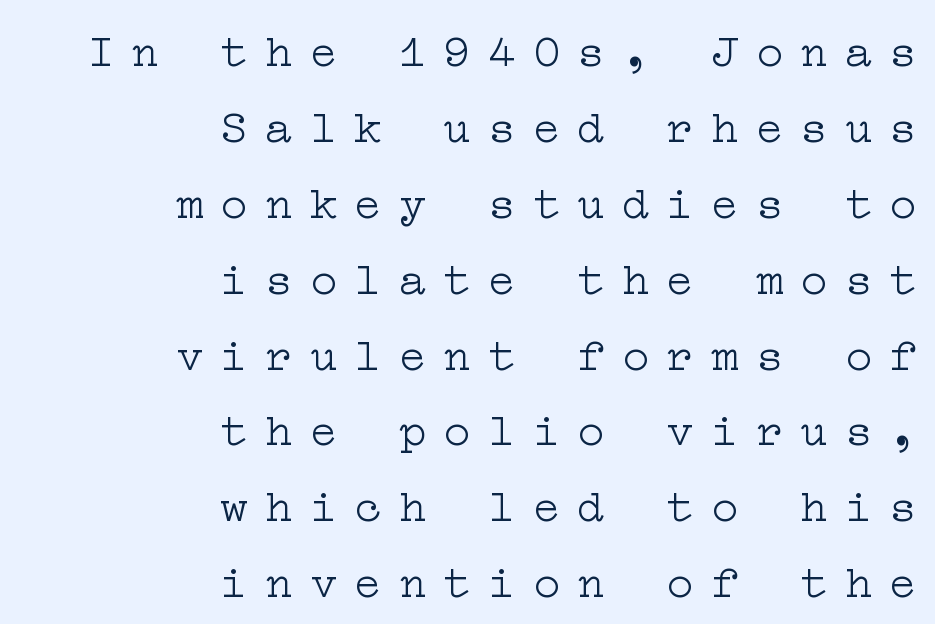
The image shows 46 px light, wide serif type, upright; set right-aligned, normal line spacing (1.65x), unusually wide letter spacing (+0.37 em), not underlined; low stroke contrast and a medium x-height.
